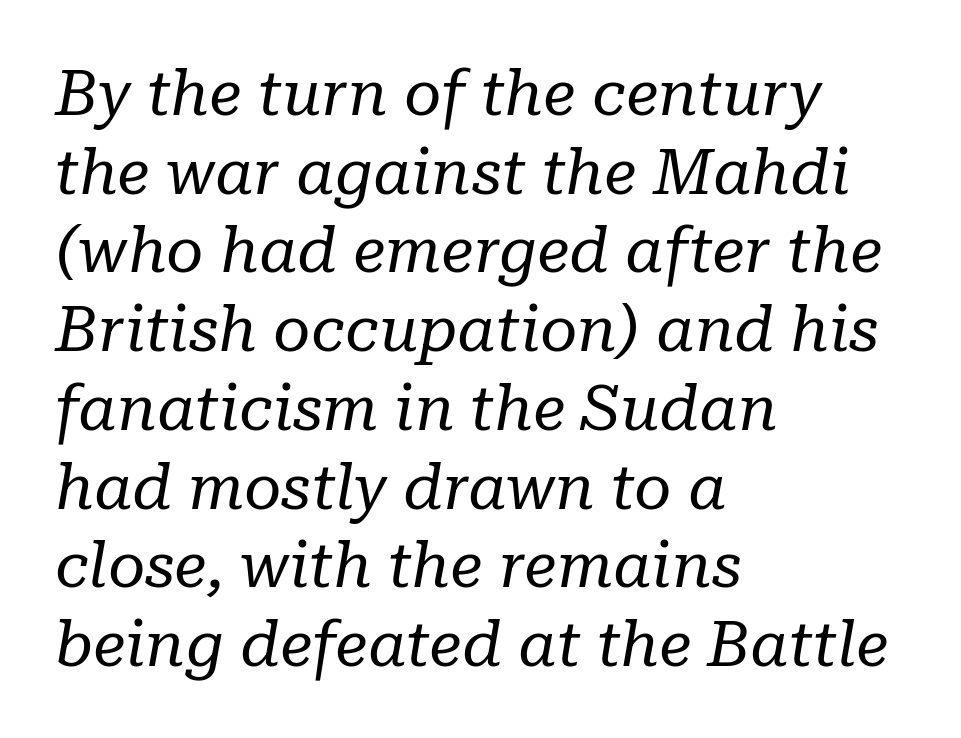
On a weight scale, this lands at 450 or below. If you drew a line through each stem, it would be angled. Glyph-to-glyph distance matches everyday printed text. Notice how the passage keeps a crisp vertical edge on the left only. This rendering features lettering with no underline. Note the varied advance widths — an 'i' is clearly narrower than an 'm'.
